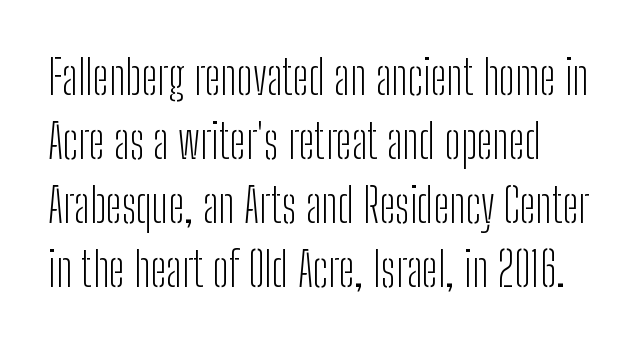
{"serif": "no", "italic": "no", "bold": "no", "weight": "light", "width": "condensed", "stroke_contrast": "low", "x_height": "medium", "monospaced": "no", "underline": "no", "line_spacing": "normal", "line_spacing_ratio": 1.36, "letter_spacing": "normal", "letter_spacing_em": 0.0, "glyph_px": 47}
